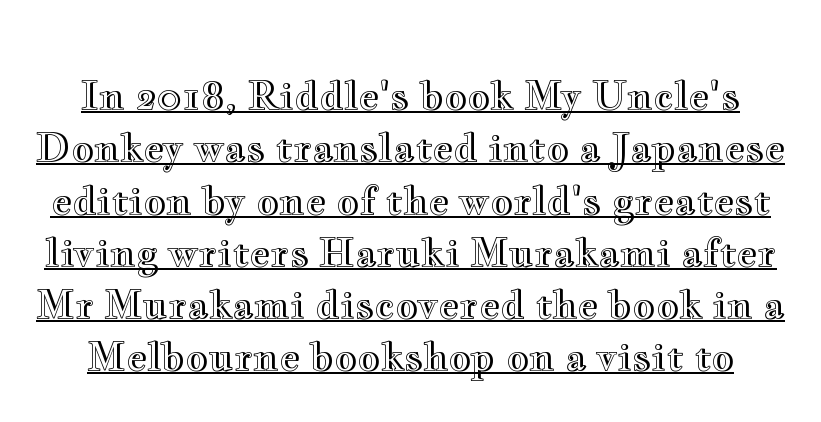
{"italic": "no", "width": "wide", "x_height": "small", "monospaced": "no", "underline": "yes", "line_spacing": "normal", "line_spacing_ratio": 1.34, "letter_spacing": "normal", "letter_spacing_em": 0.0, "glyph_px": 39}
